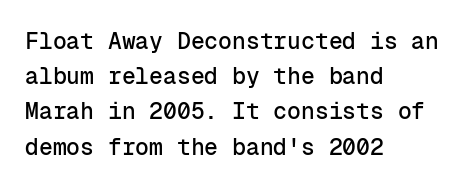
The designer left line spacing at the default. The face used here is rendered with its standard letterfit. The letters stand upright; this is a roman face. The rag falls on the right side of this text block. The words here are not underlined.
